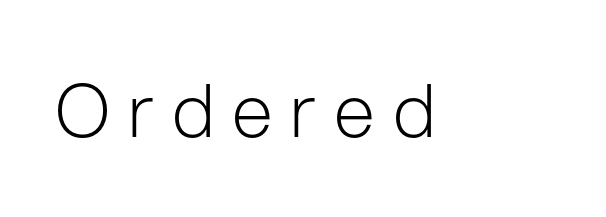
{"serif": "no", "italic": "no", "bold": "no", "weight": "light", "width": "normal", "stroke_contrast": "low", "x_height": "medium", "monospaced": "no", "underline": "no", "letter_spacing": "wide", "letter_spacing_em": 0.24, "glyph_px": 74}
